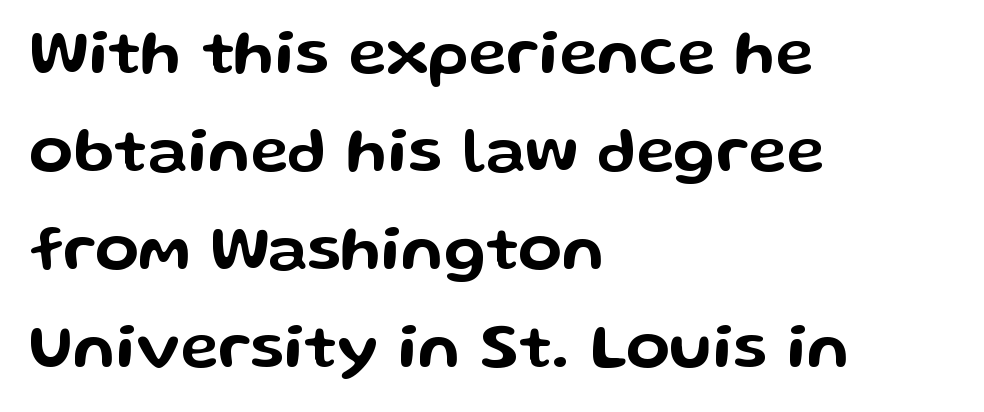
{"serif": "no", "italic": "no", "width": "wide", "stroke_contrast": "low", "x_height": "medium", "monospaced": "no", "underline": "no", "align": "left", "line_spacing": "normal", "line_spacing_ratio": 1.53, "letter_spacing": "normal", "letter_spacing_em": 0.0, "glyph_px": 64}
